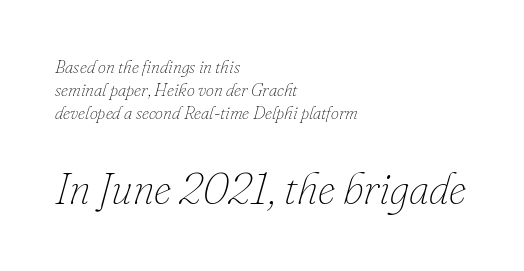
{"italic": "yes", "lean": "right", "slant_degrees": 16, "bold": "no", "weight": "thin", "width": "normal", "stroke_contrast": "low", "x_height": "small", "monospaced": "no", "underline": "no", "align": "left", "line_spacing": "normal", "line_spacing_ratio": 1.29, "letter_spacing": "normal", "letter_spacing_em": 0.0, "larger_block": "second", "size_ratio": 2.44, "glyph_px": 44}
